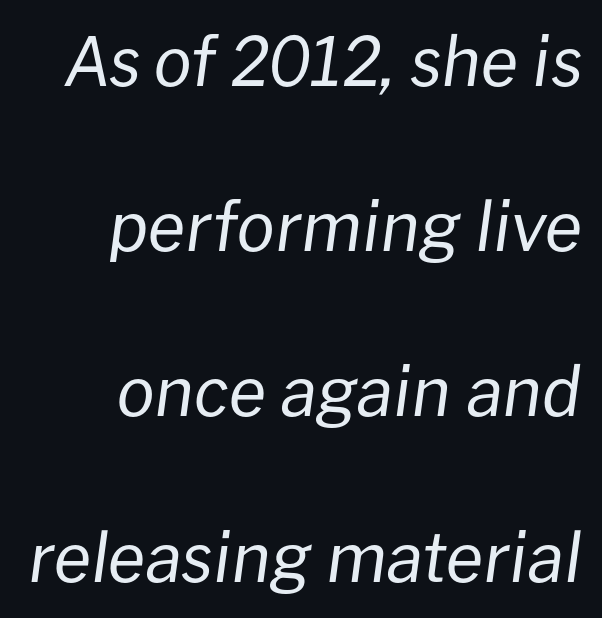
These glyphs show unthickened strokes, regular width or finer. Note the varied advance widths — an 'i' is clearly narrower than an 'm'. Plain, unruled lines of type. Leading is clearly above the norm, producing a sparse column. In terms of posture, this sample is oblique. No extra tracking has been applied to these lines.
